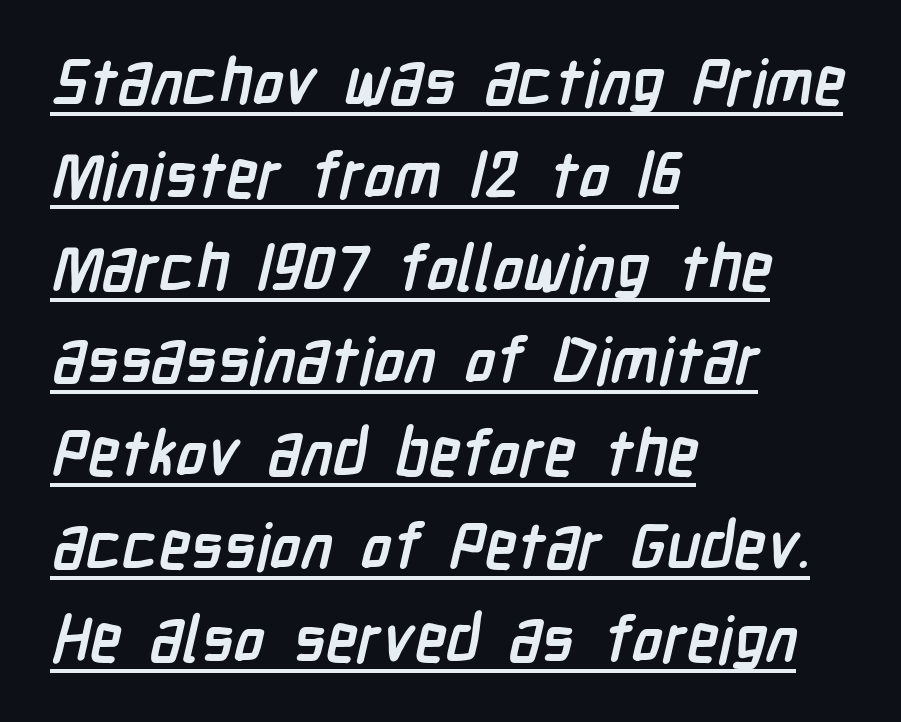
Q: Is the text bold? A: Yes.
Q: Is the typeface a serif or a sans-serif typeface? A: Sans-serif.
Q: Is the text underlined? A: Yes.
Q: How is the paragraph aligned? A: Left-aligned.
Q: Is the spacing between letters normal or unusually wide? A: Normal.
Q: Is the spacing between lines tight, normal or loose? A: Normal.
Q: Width (condensed, normal, or wide)? A: Condensed.
Q: Stroke contrast? A: Low.
Q: x-height? A: Medium.
Q: Monospaced? A: No.
